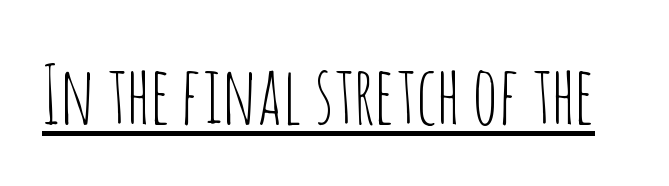
{"serif": "no", "italic": "no", "bold": "no", "weight": "thin", "width": "condensed", "stroke_contrast": "low", "x_height": "large", "monospaced": "no", "underline": "yes", "letter_spacing": "normal", "letter_spacing_em": 0.0, "glyph_px": 80}
